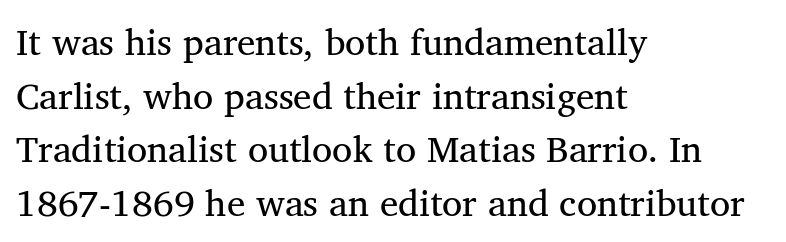
Leading matches the norm, producing a regular column. Varying glyph widths throughout — classic text-font behaviour. Unmarked baselines from the first word to the last. The setting favours the left margin, as ordinary paragraphs usually do.
